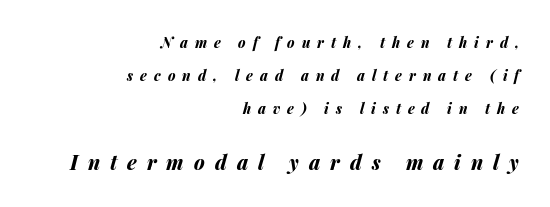
The image shows 20 px bold type, italic (leaning right); set right-aligned, loose line spacing (2.36x), unusually wide letter spacing (+0.5 em), not underlined; the second (bottom) block is 1.43x larger.
